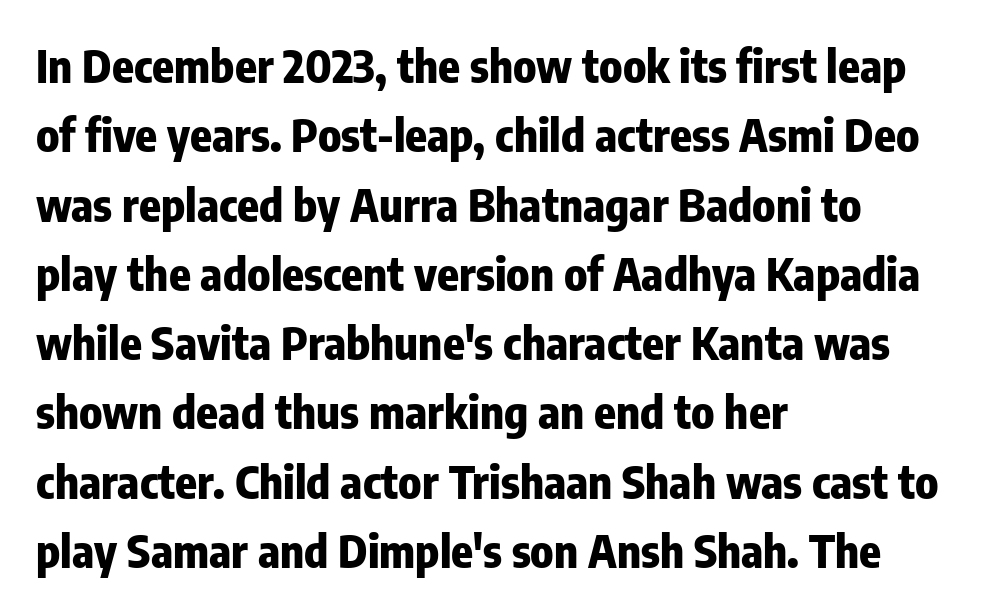
Q: Is the text bold? A: Yes.
Q: Is the text italic (slanted)? A: No, it is upright.
Q: Is the typeface a serif or a sans-serif typeface? A: Sans-serif.
Q: Is the text underlined? A: No.
Q: How is the paragraph aligned? A: Left-aligned.
Q: Is the spacing between letters normal or unusually wide? A: Normal.
Q: Is the spacing between lines tight, normal or loose? A: Normal.
Q: Width (condensed, normal, or wide)? A: Condensed.
Q: Stroke contrast? A: Low.
Q: x-height? A: Medium.
Q: Monospaced? A: No.
